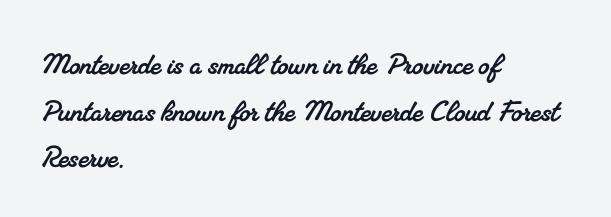
The image shows 35 px serif type; set left-aligned, normal line spacing (1.33x), normal letter spacing, not underlined; medium stroke contrast and a small x-height.
